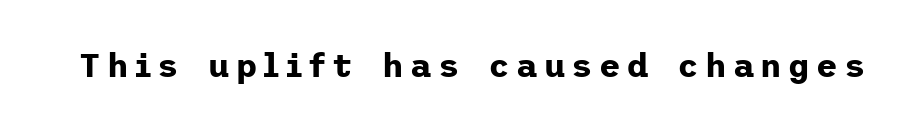
{"serif": "no", "italic": "no", "bold": "yes", "weight": "bold", "width": "normal", "stroke_contrast": "low", "x_height": "medium", "underline": "no", "glyph_px": 33}
